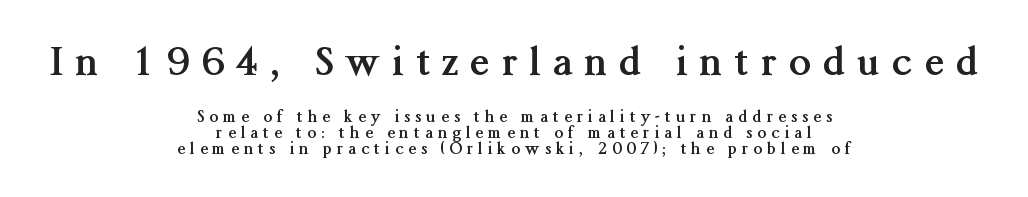
{"serif": "yes", "italic": "no", "bold": "yes", "weight": "semibold", "width": "normal", "stroke_contrast": "medium", "x_height": "medium", "monospaced": "no", "underline": "no", "align": "center", "line_spacing": "tight", "line_spacing_ratio": 0.98, "letter_spacing": "wide", "letter_spacing_em": 0.32, "larger_block": "first", "size_ratio": 2.44, "glyph_px": 39}
